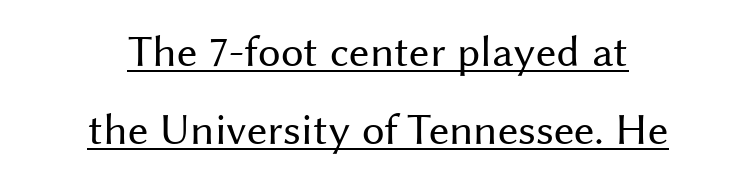
The image shows 45 px regular-weight sans-serif type, upright; set centered, line spacing 1.73x, normal letter spacing, underlined; medium stroke contrast and a medium x-height.
